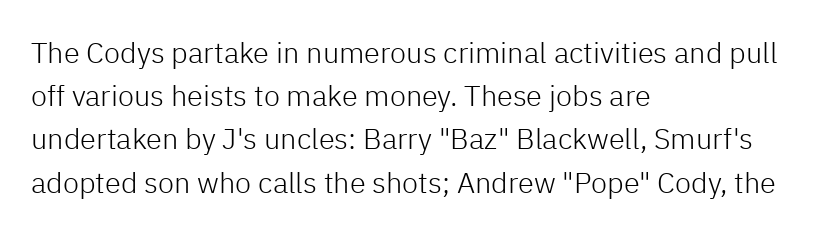
Q: Is the text bold? A: No.
Q: Is the text italic (slanted)? A: No, it is upright.
Q: Is the typeface a serif or a sans-serif typeface? A: Sans-serif.
Q: Is the text underlined? A: No.
Q: How is the paragraph aligned? A: Left-aligned.
Q: Is the spacing between letters normal or unusually wide? A: Normal.
Q: Is the spacing between lines tight, normal or loose? A: Normal.
Q: Width (condensed, normal, or wide)? A: Normal.
Q: Stroke contrast? A: Low.
Q: x-height? A: Medium.
Q: Monospaced? A: No.
